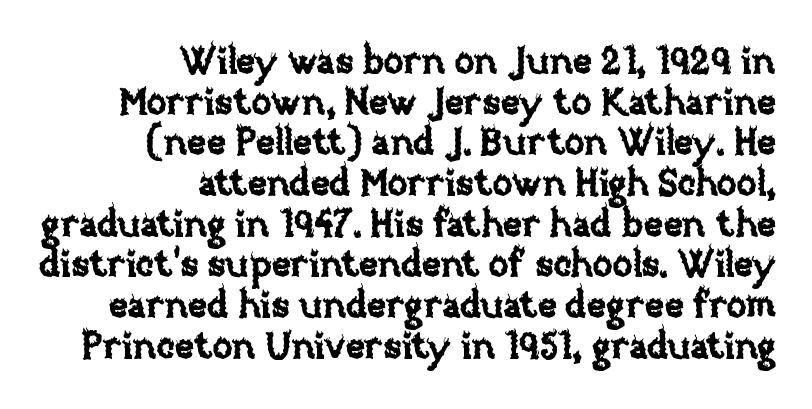
Is this a fixed-width face? No — the glyphs have proportional, varying widths. Visually the block forms a straight wall on the right and a jagged coastline on the left. This is roman type, the default non-slanted kind. Short note: letters normally spaced. Descender tails drop into unmarked territory.
